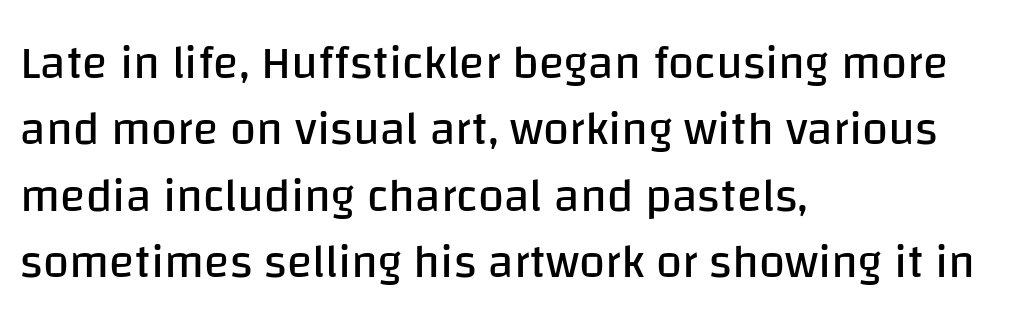
Q: Is the text bold? A: No.
Q: Is the text italic (slanted)? A: No, it is upright.
Q: Is the typeface a serif or a sans-serif typeface? A: Sans-serif.
Q: Is the text underlined? A: No.
Q: How is the paragraph aligned? A: Left-aligned.
Q: Is the spacing between letters normal or unusually wide? A: Normal.
Q: Is the spacing between lines tight, normal or loose? A: Normal.
Q: Width (condensed, normal, or wide)? A: Normal.
Q: Stroke contrast? A: Low.
Q: x-height? A: Large.
Q: Monospaced? A: No.
